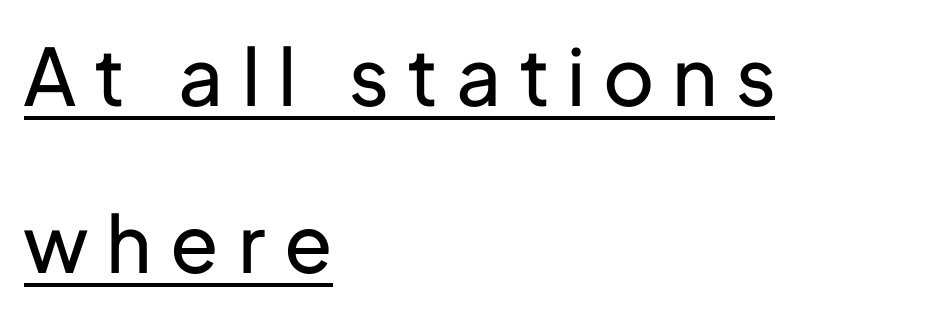
Q: Is the text bold? A: No.
Q: Is the text italic (slanted)? A: No, it is upright.
Q: Is the typeface a serif or a sans-serif typeface? A: Sans-serif.
Q: Is the text underlined? A: Yes.
Q: How is the paragraph aligned? A: Left-aligned.
Q: Is the spacing between letters normal or unusually wide? A: Unusually wide.
Q: Is the spacing between lines tight, normal or loose? A: Loose.
Q: Width (condensed, normal, or wide)? A: Normal.
Q: Stroke contrast? A: Low.
Q: x-height? A: Medium.
Q: Monospaced? A: No.
